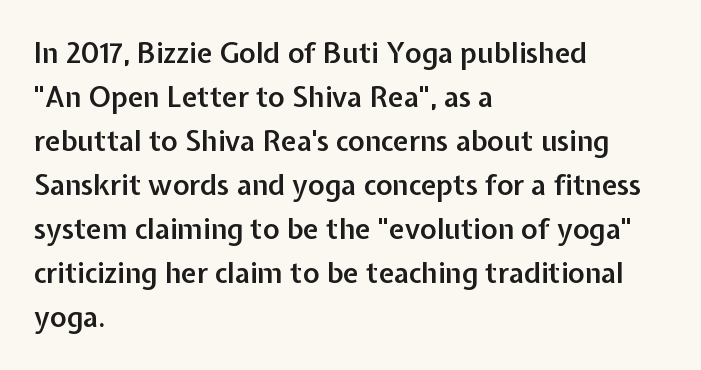
The rendering uses a semibold face; strokes are thickened but not to full bold. Each word holds together tightly as a unit, with standard inter-letter gaps. One glance says typical: line gaps are just what's usual. Casual observation: everything's shoved over to the left.
